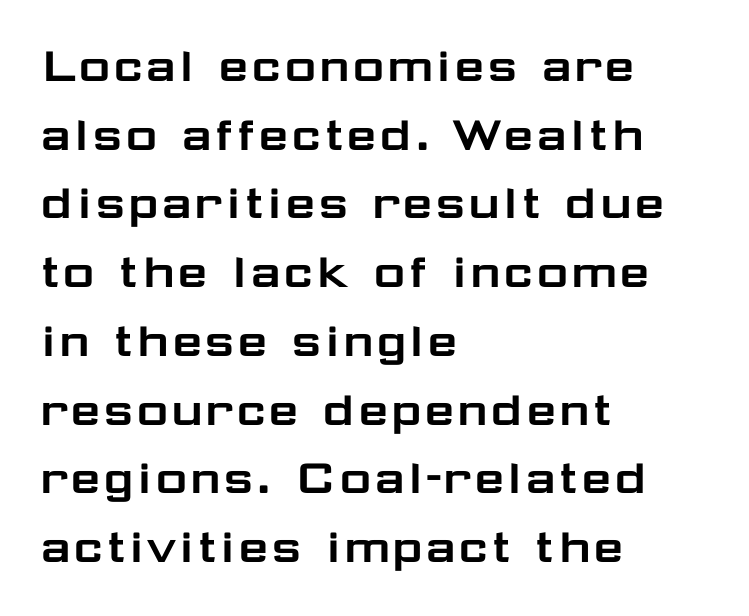
The image shows 55 px wide sans-serif type, upright; set left-aligned, normal line spacing (1.25x), normal letter spacing, not underlined; low stroke contrast and a medium x-height.
